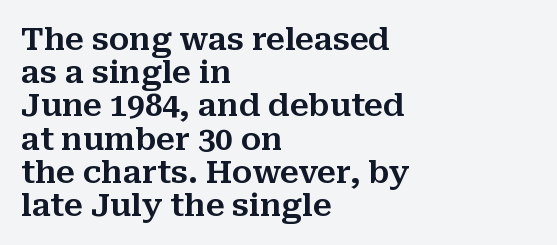
The image shows 31 px serif type, upright; set left-aligned, tight line spacing (1.07x), normal letter spacing, not underlined; medium stroke contrast and a medium x-height.
